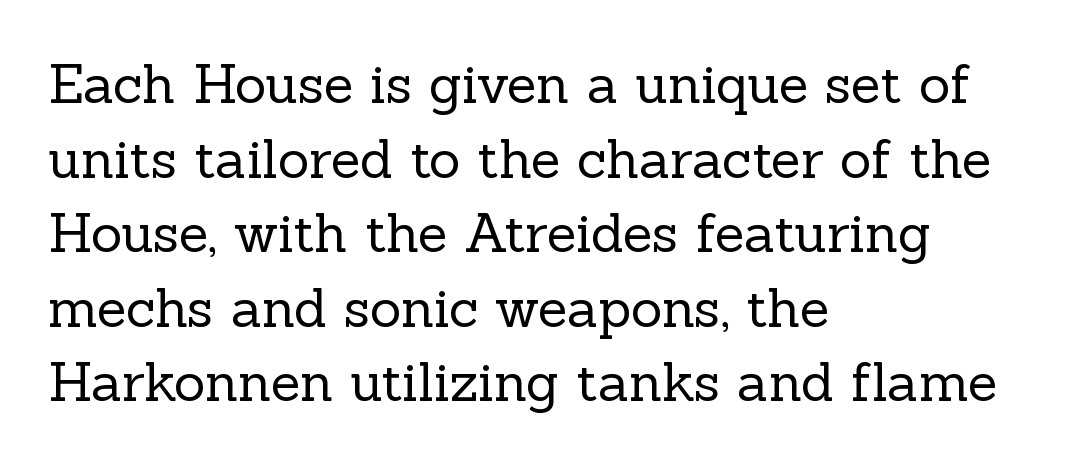
Q: Is the text bold? A: No.
Q: Is the text italic (slanted)? A: No, it is upright.
Q: Is the typeface a serif or a sans-serif typeface? A: Serif.
Q: Is the text underlined? A: No.
Q: How is the paragraph aligned? A: Left-aligned.
Q: Is the spacing between letters normal or unusually wide? A: Normal.
Q: Is the spacing between lines tight, normal or loose? A: Normal.
Q: Width (condensed, normal, or wide)? A: Normal.
Q: x-height? A: Medium.
Q: Monospaced? A: No.
